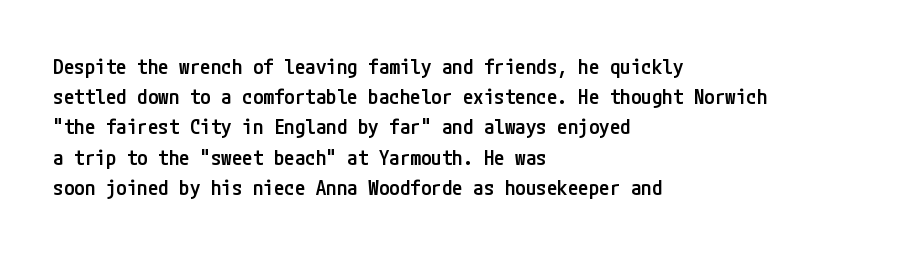
Vertical spacing — default. These lines stack with their left ends in a neat column. A typesetter would mark this as roman, not italic. Only glyphs here, with clear space below each row. What stands out about the letter spacing? Nothing — it is the standard amount.
